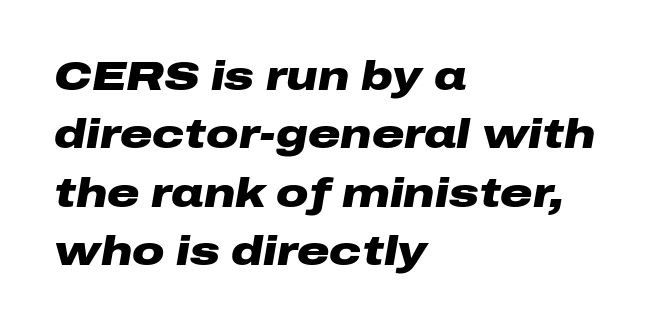
The rendering uses natural spacing where letterforms have individual widths. The text block is weighted toward the left margin, trailing off unevenly rightward. The gap between lines stays unmarked. Would a proofreader flag this as italicized? Yes. Heavy, bold letterforms. The line-height multiplier appears to be the usual default.
